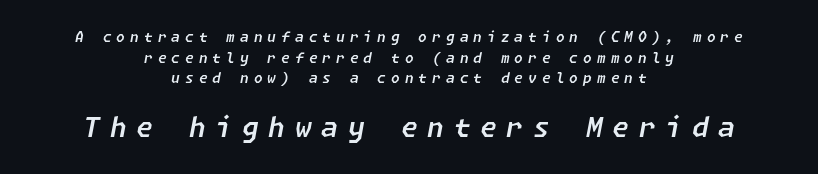
Q: Is the text italic (slanted)? A: Yes, it leans right by about 11 degrees.
Q: Is the text underlined? A: No.
Q: How is the paragraph aligned? A: Centered.
Q: Is the spacing between letters normal or unusually wide? A: Unusually wide.
Q: Is the spacing between lines tight, normal or loose? A: Normal.
Q: Which block of text is set in a larger size, the first (top) or the second (bottom)? A: The second (bottom) one.
